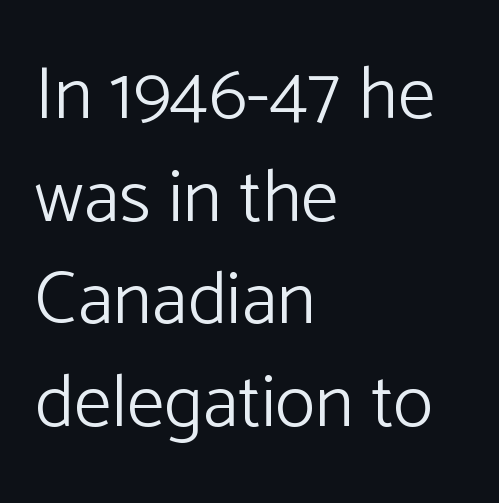
A typesetter would call this proportional, since set widths differ per character. Lines of text with bare space underneath. A sans-serif font was chosen for this passage. The letters look calm and open, with moderate or lighter stems. If you measured baseline to baseline, you'd find a middling distance. Do the letters lean? They stand straight.
